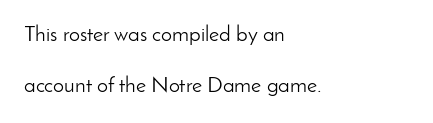
The image shows 22 px text type, upright; set left-aligned, loose line spacing (2.32x), normal letter spacing, not underlined.
